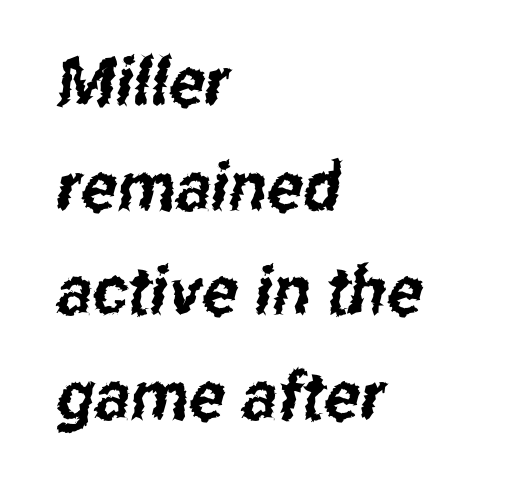
{"serif": "no", "width": "condensed", "stroke_contrast": "low", "x_height": "medium", "monospaced": "no", "underline": "no", "align": "left", "line_spacing": "normal", "line_spacing_ratio": 1.56, "letter_spacing": "normal", "letter_spacing_em": 0.0, "glyph_px": 67}
